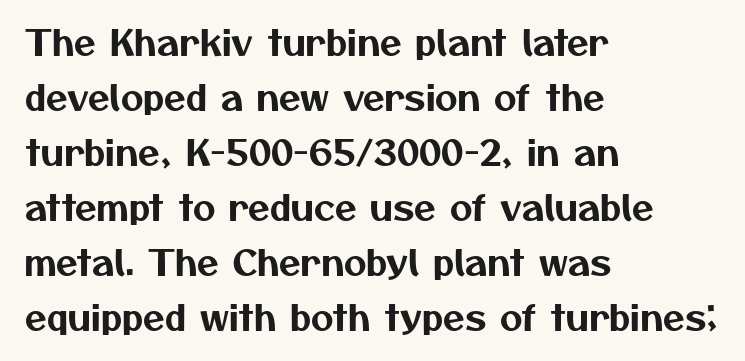
Standard letterfit; no display-style spreading of the glyphs. Spacing verdict: proportional, widths tailored to each character. Reading down the column, the eye jumps a familiar distance to each next line. Descender tails drop into unmarked territory.
